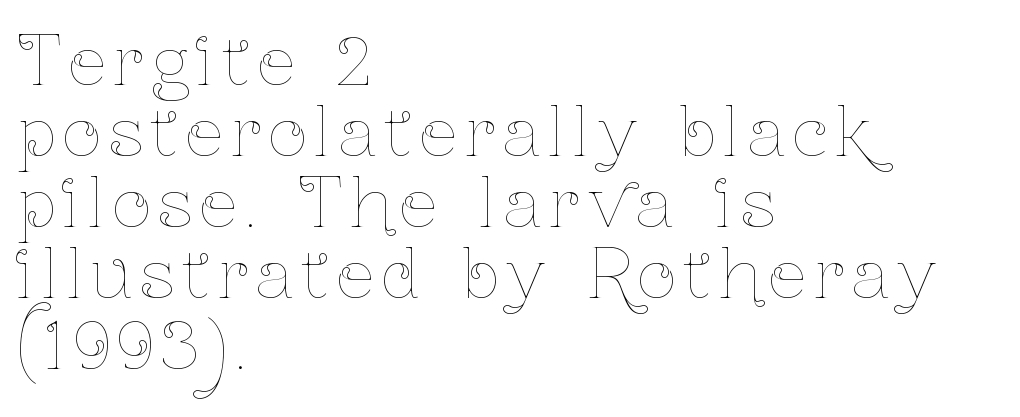
{"italic": "no", "bold": "no", "weight": "thin", "width": "condensed", "stroke_contrast": "low", "x_height": "medium", "monospaced": "no", "underline": "no", "align": "left", "line_spacing": "tight", "line_spacing_ratio": 1.06, "glyph_px": 67}
